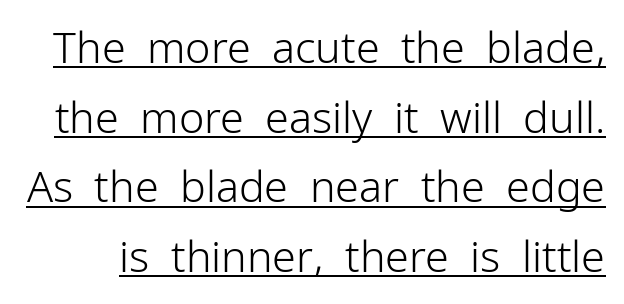
Tracking value appears to be zero — textbook default spacing. Look at the bottom of the vertical strokes: they stop flat, with no serifs. The lettering stays uniformly vertical, giving the passage a roman look. Varying glyph widths throughout — classic text-font behaviour. The lines sit at an ordinary, default distance from one another.
